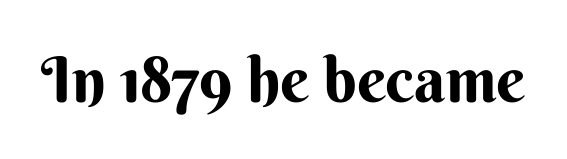
Underline: absent. Between one letter and the next there's only the usual sliver of space. A typesetter would label this face a sans. Think of a printed novel: that variable character pitch is what you see here. The letters stand upright; this is a roman face.
